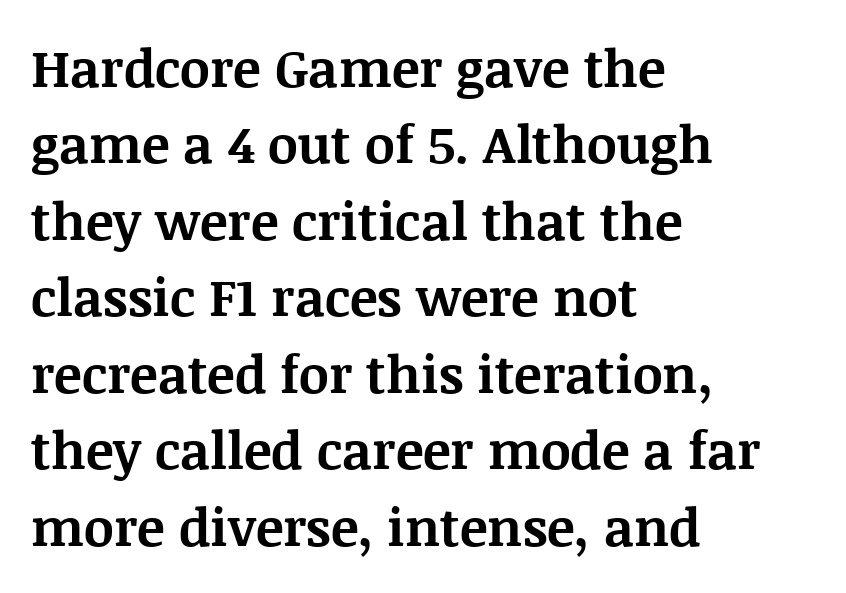
Strokes here are thick enough to call this a true bold. The specimen reads as upright at a glance. A serif font was chosen for this passage. Caption: standard tracking, unaltered. Each letter keeps its own natural width here, so spacing adapts to shape.
